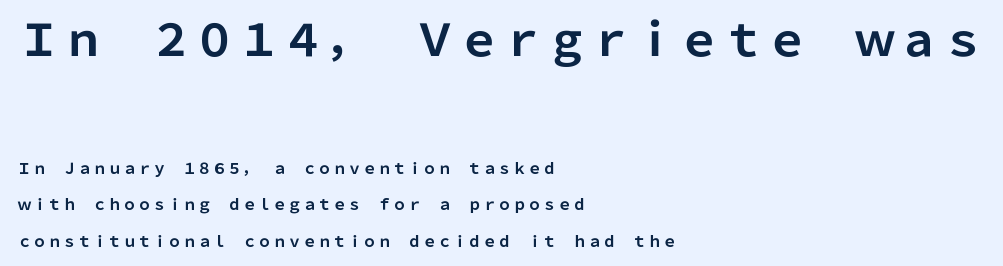
Compared with an ordinary text face, these strokes are far heavier — a full bold. The line texture is even and compact thanks to regular tracking. Think of a printed novel: that variable character pitch is what you see here. Which margin do the lines hug? The left one — the right edge is uneven.
